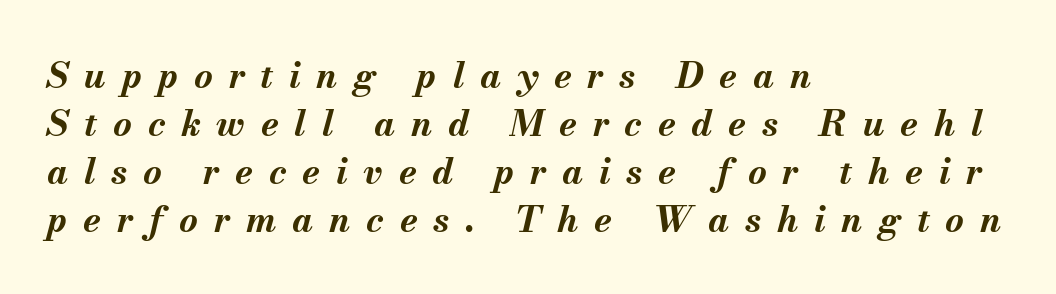
Q: Is the text bold? A: Yes.
Q: Is the text italic (slanted)? A: Yes, it leans right by about 13 degrees.
Q: Is the text underlined? A: No.
Q: How is the paragraph aligned? A: Left-aligned.
Q: Is the spacing between letters normal or unusually wide? A: Unusually wide.
Q: Is the spacing between lines tight, normal or loose? A: Normal.
Q: Width (condensed, normal, or wide)? A: Normal.
Q: Stroke contrast? A: Medium.
Q: x-height? A: Small.
Q: Monospaced? A: No.
